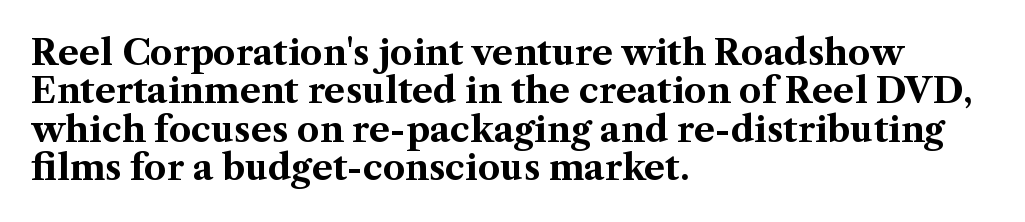
Q: Is the text bold? A: Yes.
Q: Is the text italic (slanted)? A: No, it is upright.
Q: Is the typeface a serif or a sans-serif typeface? A: Serif.
Q: Is the text underlined? A: No.
Q: How is the paragraph aligned? A: Left-aligned.
Q: Is the spacing between letters normal or unusually wide? A: Normal.
Q: Is the spacing between lines tight, normal or loose? A: Tight.
Q: Width (condensed, normal, or wide)? A: Normal.
Q: Stroke contrast? A: Medium.
Q: x-height? A: Medium.
Q: Monospaced? A: No.
